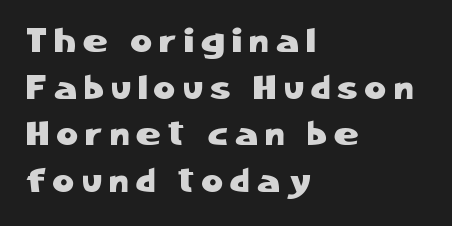
{"serif": "no", "italic": "no", "width": "normal", "stroke_contrast": "low", "x_height": "medium", "monospaced": "no", "underline": "no", "align": "left", "line_spacing": "normal", "line_spacing_ratio": 1.41, "letter_spacing": "wide", "letter_spacing_em": 0.23, "glyph_px": 33}
